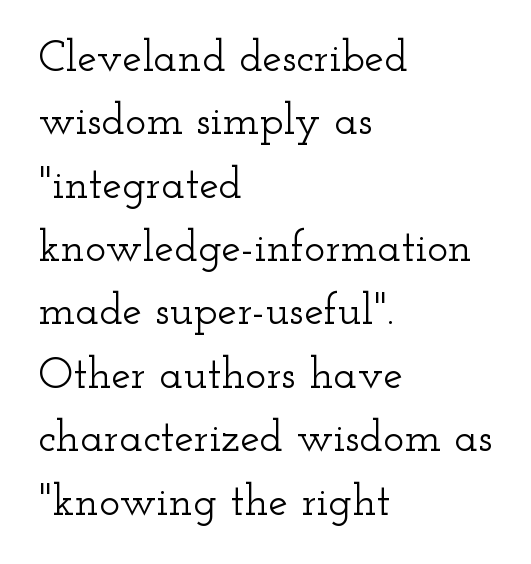
The image shows 44 px wide serif type, upright; set left-aligned, normal line spacing (1.44x), normal letter spacing, not underlined; low stroke contrast and a small x-height.
